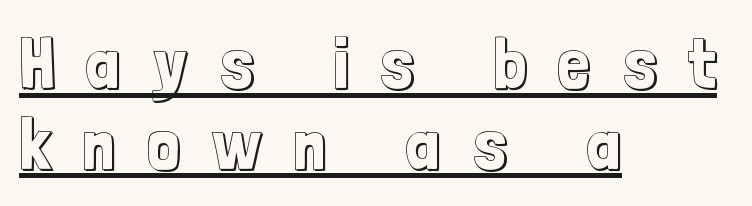
Posture: straight, roman, zero tilt. Someone cranked the tracking dial way up on this one. Looks like regular typesetting: each glyph gets only the width it needs. The compositor pushed each line to the left boundary. Each line of the rendering has a horizontal stroke beneath the glyphs.
